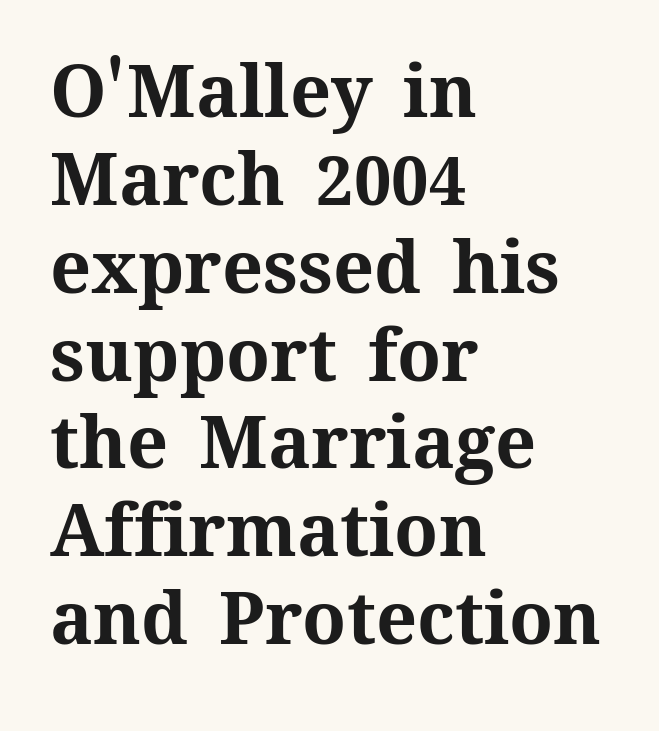
Q: Is the text bold? A: Yes.
Q: Is the text italic (slanted)? A: No, it is upright.
Q: Is the text underlined? A: No.
Q: How is the paragraph aligned? A: Left-aligned.
Q: Is the spacing between letters normal or unusually wide? A: Normal.
Q: Width (condensed, normal, or wide)? A: Normal.
Q: Stroke contrast? A: Medium.
Q: x-height? A: Medium.
Q: Monospaced? A: No.
